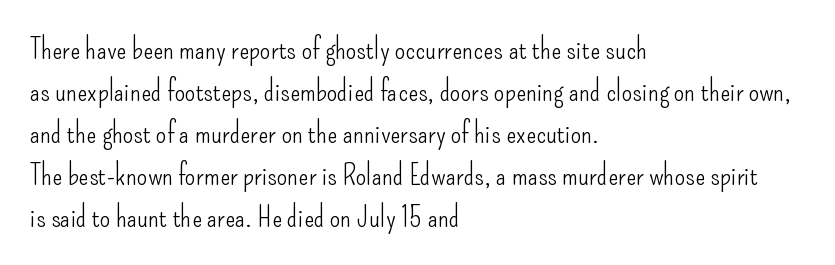
Q: Is the text bold? A: No.
Q: Is the text italic (slanted)? A: No, it is upright.
Q: Is the typeface a serif or a sans-serif typeface? A: Sans-serif.
Q: Is the text underlined? A: No.
Q: How is the paragraph aligned? A: Left-aligned.
Q: Is the spacing between letters normal or unusually wide? A: Normal.
Q: Is the spacing between lines tight, normal or loose? A: Normal.
Q: Width (condensed, normal, or wide)? A: Condensed.
Q: Stroke contrast? A: Low.
Q: x-height? A: Small.
Q: Monospaced? A: No.
